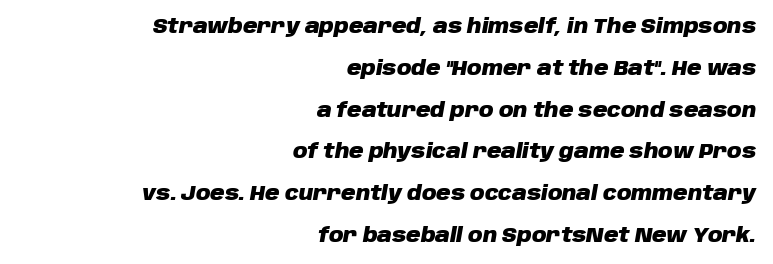
Q: Is the text bold? A: Yes.
Q: Is the text italic (slanted)? A: Yes, it leans right by about 10 degrees.
Q: Is the text underlined? A: No.
Q: How is the paragraph aligned? A: Right-aligned.
Q: Is the spacing between letters normal or unusually wide? A: Normal.
Q: Is the spacing between lines tight, normal or loose? A: Loose.
